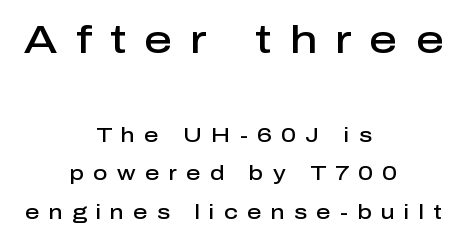
{"serif": "no", "italic": "no", "bold": "semi", "weight": "semibold", "width": "normal", "stroke_contrast": "low", "x_height": "medium", "monospaced": "no", "underline": "no", "align": "center", "line_spacing": "loose", "line_spacing_ratio": 1.92, "letter_spacing": "wide", "letter_spacing_em": 0.46, "larger_block": "first", "size_ratio": 1.95, "glyph_px": 39}
